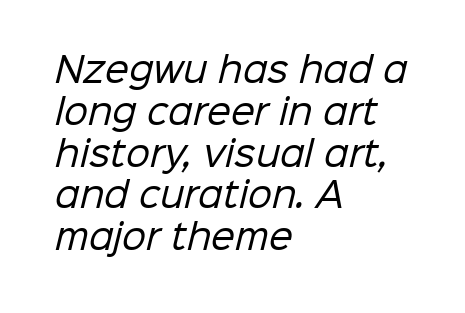
A typesetter would call this proportional, since set widths differ per character. Caption: face not bold, strokes unweighted. The tracking reads as untouched default to a designer's eye. Letters rest on an invisible, unmarked baseline. If you drew a ruler down the left edge, every line would touch it. Observe the absence of serifs on each vertical stroke in this sample.
